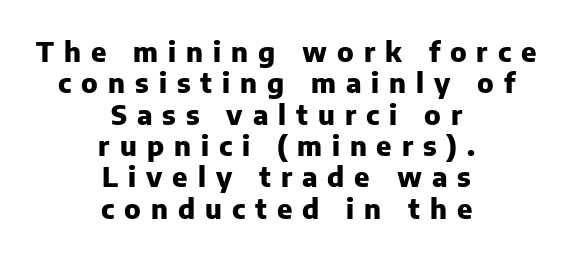
The image shows 27 px bold type, upright; set centered, line spacing 1.16x, unusually wide letter spacing (+0.37 em), not underlined.
